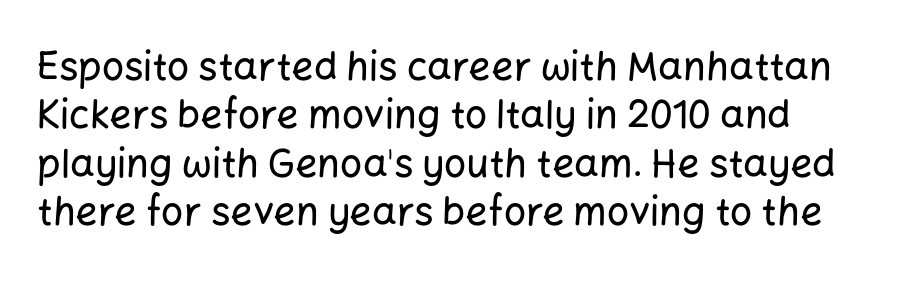
Q: Is the text italic (slanted)? A: No, it is upright.
Q: Is the typeface a serif or a sans-serif typeface? A: Sans-serif.
Q: Is the text underlined? A: No.
Q: How is the paragraph aligned? A: Left-aligned.
Q: Is the spacing between letters normal or unusually wide? A: Normal.
Q: Width (condensed, normal, or wide)? A: Normal.
Q: Stroke contrast? A: Low.
Q: x-height? A: Medium.
Q: Monospaced? A: No.
